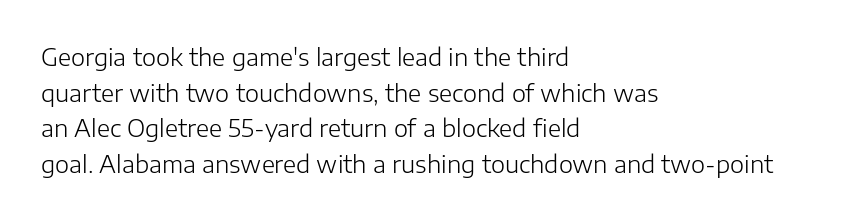
The image shows 24 px text type, upright; set left-aligned, normal line spacing (1.48x), normal letter spacing, not underlined.
